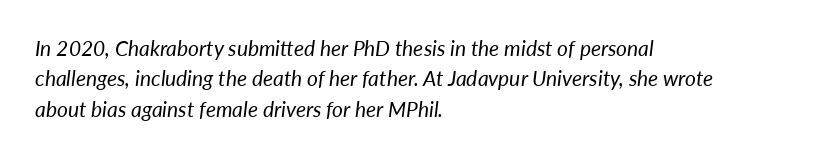
Q: Is the text bold? A: No.
Q: Is the text italic (slanted)? A: Yes, it leans right by about 7 degrees.
Q: Is the text underlined? A: No.
Q: How is the paragraph aligned? A: Left-aligned.
Q: Is the spacing between letters normal or unusually wide? A: Normal.
Q: Is the spacing between lines tight, normal or loose? A: Normal.
